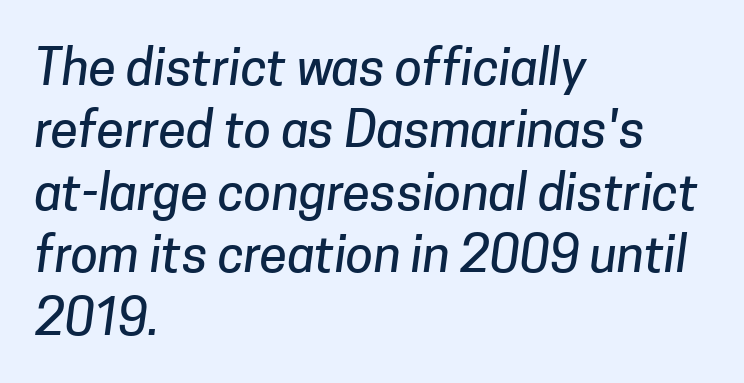
Each word holds together tightly as a unit, with standard inter-letter gaps. A typesetter would label this face a sans. Left-aligned paragraph, ragged on the right. Has an underline been added? It has not. The letters advance in unequal steps, a hallmark of proportional type.
